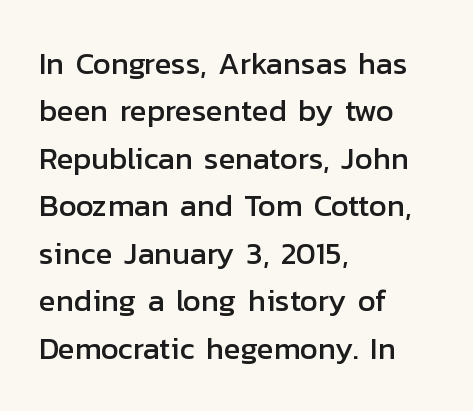
Q: Is the text italic (slanted)? A: No, it is upright.
Q: Is the typeface a serif or a sans-serif typeface? A: Sans-serif.
Q: Is the text underlined? A: No.
Q: How is the paragraph aligned? A: Left-aligned.
Q: Is the spacing between letters normal or unusually wide? A: Normal.
Q: Is the spacing between lines tight, normal or loose? A: Normal.
Q: Width (condensed, normal, or wide)? A: Normal.
Q: Stroke contrast? A: Low.
Q: x-height? A: Medium.
Q: Monospaced? A: No.
